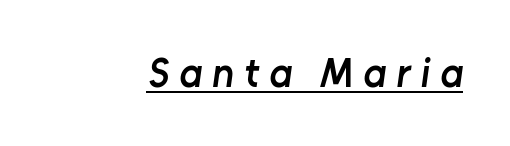
The image shows 41 px semibold sans-serif type; set unusually wide letter spacing (+0.24 em), underlined; low stroke contrast and a medium x-height.
